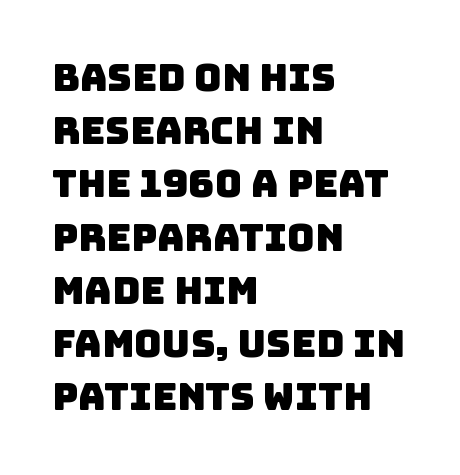
Is this a sans? Yes — the strokes have no serifs. The space beneath each line is pristine and unruled. Horizontally, the lines are justified to the leading edge only. The letterforms sit shoulder to shoulder at normal distance.
